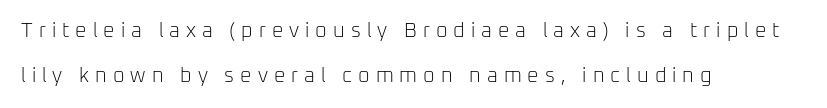
{"italic": "no", "bold": "no", "underline": "no", "align": "left", "line_spacing": "loose", "line_spacing_ratio": 2.23, "letter_spacing": "wide", "letter_spacing_em": 0.3, "glyph_px": 20}
